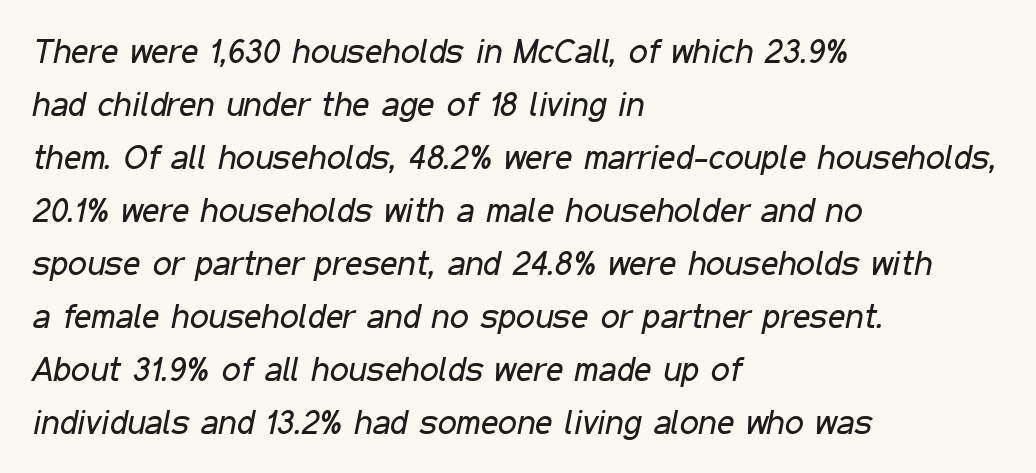
The whole block is typeset with a tilt. The block of text has a typical density, with ordinary space between rows. A typesetter would call this zero additional tracking. The paragraph shown leans on its left margin. Words float on clear page, feet unadorned.
